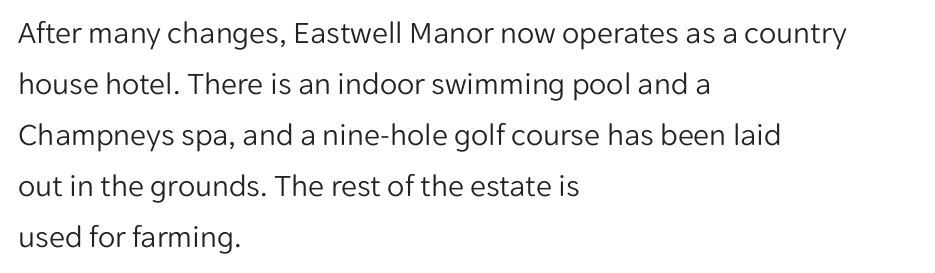
The image shows 32 px light sans-serif type, upright; set left-aligned, normal line spacing (1.59x), normal letter spacing, not underlined; low stroke contrast and a medium x-height.
